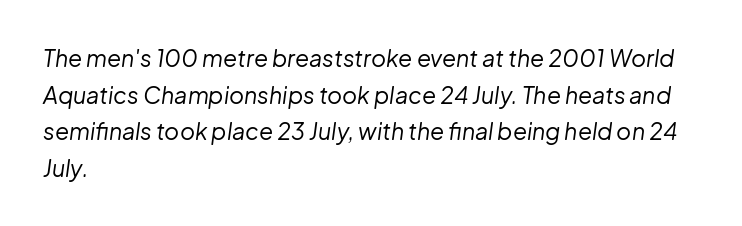
Q: Is the text bold? A: No.
Q: Is the text italic (slanted)? A: Yes, it leans right by about 8 degrees.
Q: Is the text underlined? A: No.
Q: How is the paragraph aligned? A: Left-aligned.
Q: Is the spacing between letters normal or unusually wide? A: Normal.
Q: Is the spacing between lines tight, normal or loose? A: Normal.
